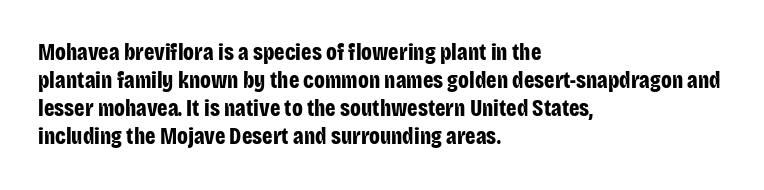
Q: Is the text bold? A: Yes.
Q: Is the text italic (slanted)? A: No, it is upright.
Q: Is the text underlined? A: No.
Q: How is the paragraph aligned? A: Left-aligned.
Q: Is the spacing between letters normal or unusually wide? A: Normal.
